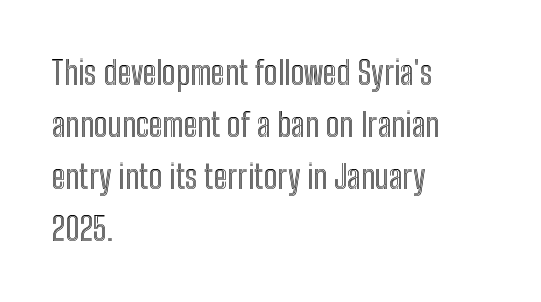
{"italic": "no", "width": "condensed", "x_height": "medium", "monospaced": "no", "underline": "no", "align": "left", "line_spacing": "normal", "line_spacing_ratio": 1.58, "letter_spacing": "normal", "letter_spacing_em": 0.0, "glyph_px": 33}
